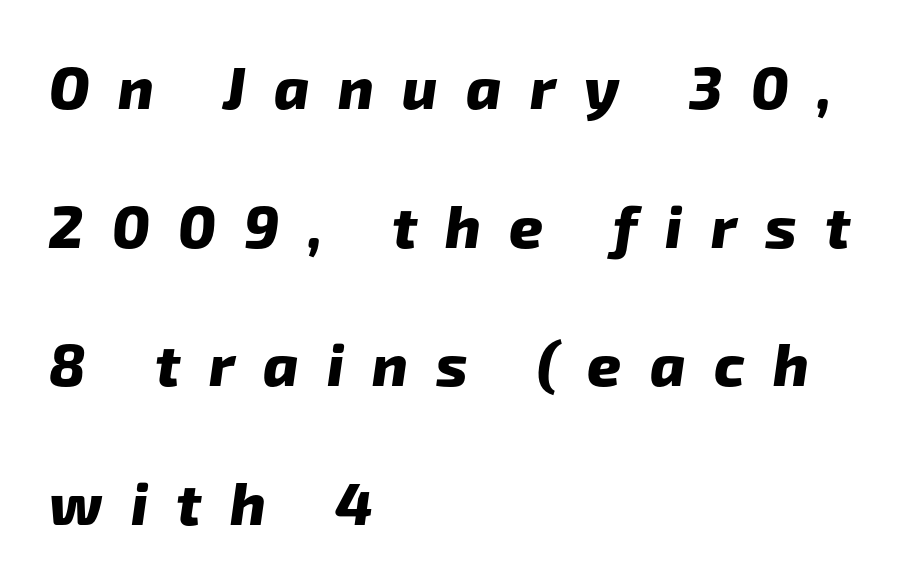
Q: Is the text bold? A: Yes.
Q: Is the typeface a serif or a sans-serif typeface? A: Sans-serif.
Q: Is the text underlined? A: No.
Q: How is the paragraph aligned? A: Left-aligned.
Q: Is the spacing between letters normal or unusually wide? A: Unusually wide.
Q: Is the spacing between lines tight, normal or loose? A: Loose.
Q: Width (condensed, normal, or wide)? A: Normal.
Q: Stroke contrast? A: Low.
Q: x-height? A: Medium.
Q: Monospaced? A: No.
